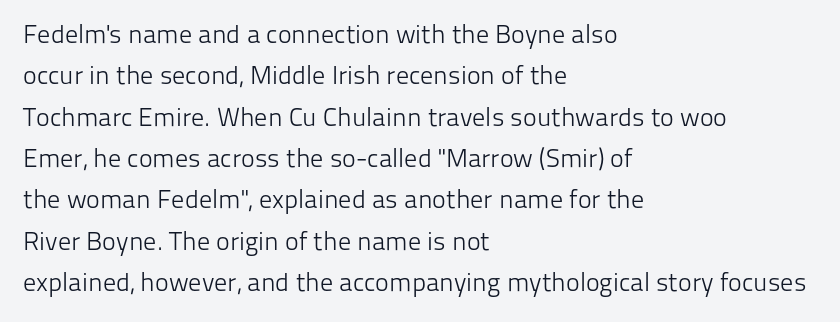
The image shows 26 px text type, upright; set left-aligned, normal line spacing (1.59x), normal letter spacing, not underlined.
